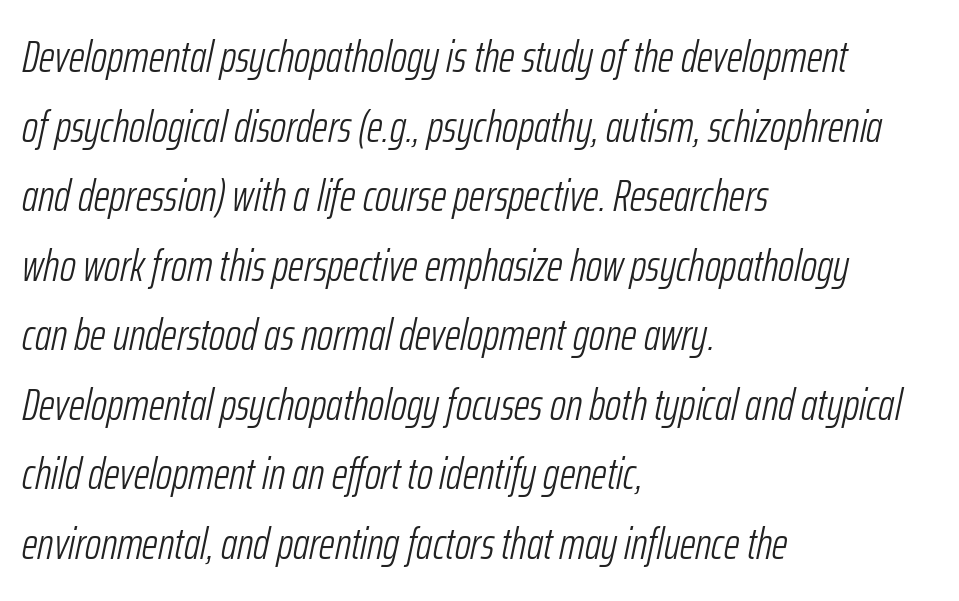
Q: Is the text bold? A: No.
Q: Is the text italic (slanted)? A: Yes, it leans right by about 12 degrees.
Q: Is the text underlined? A: No.
Q: How is the paragraph aligned? A: Left-aligned.
Q: Is the spacing between letters normal or unusually wide? A: Normal.
Q: Is the spacing between lines tight, normal or loose? A: Normal.
Q: Width (condensed, normal, or wide)? A: Condensed.
Q: Stroke contrast? A: Low.
Q: x-height? A: Medium.
Q: Monospaced? A: No.
